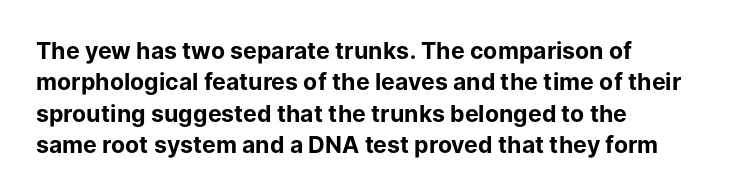
The image shows 23 px bold type, upright; set left-aligned, normal line spacing (1.36x), normal letter spacing, not underlined.
